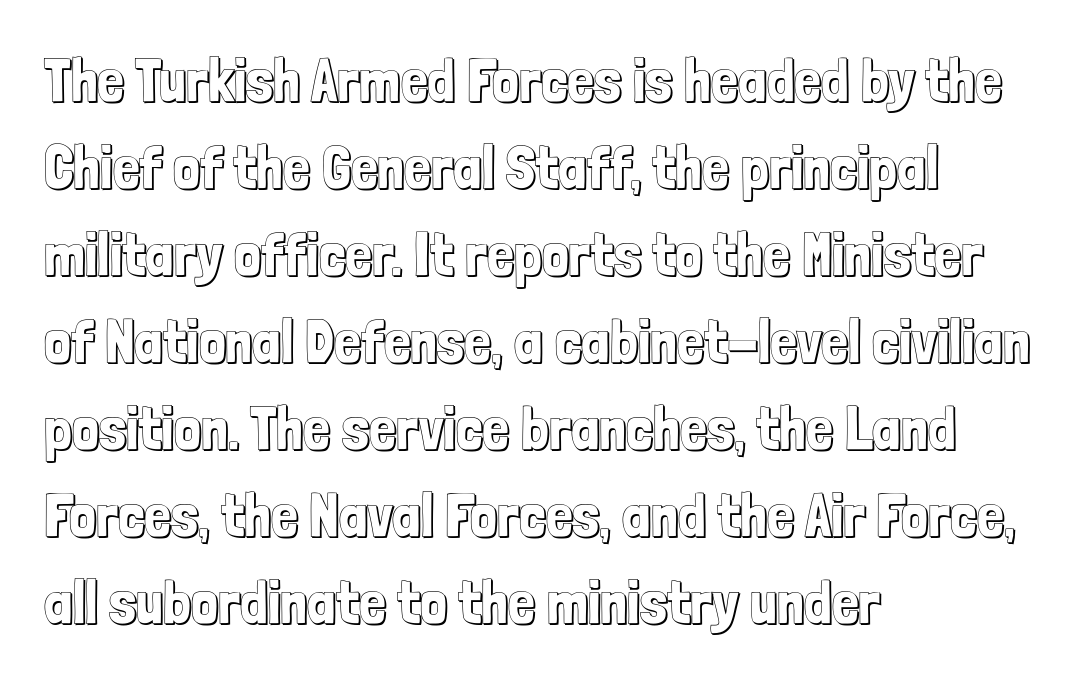
Q: Is the text italic (slanted)? A: No, it is upright.
Q: Is the text underlined? A: No.
Q: How is the paragraph aligned? A: Left-aligned.
Q: Is the spacing between letters normal or unusually wide? A: Normal.
Q: Is the spacing between lines tight, normal or loose? A: Normal.
Q: Width (condensed, normal, or wide)? A: Condensed.
Q: x-height? A: Medium.
Q: Monospaced? A: No.
